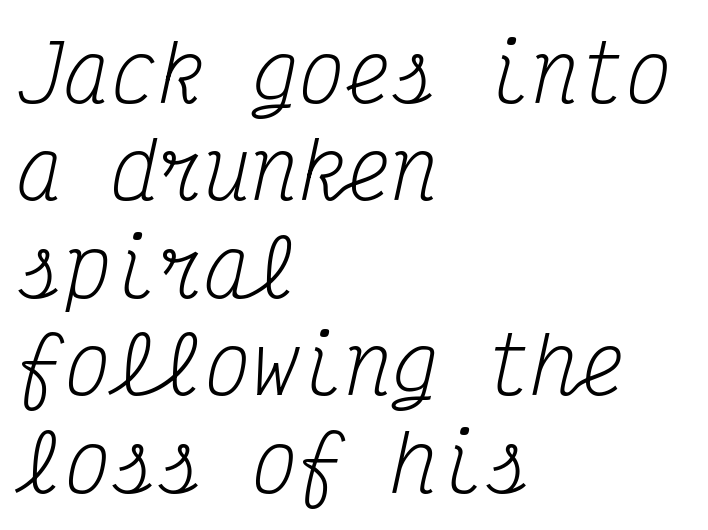
The image shows 78 px regular-weight, condensed serif type, italic (leaning right), monospaced; set left-aligned, normal line spacing (1.25x), normal letter spacing, not underlined; medium stroke contrast and a medium x-height.
